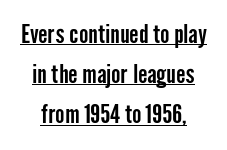
{"italic": "no", "underline": "yes", "align": "center", "line_spacing": "normal", "line_spacing_ratio": 1.61, "letter_spacing": "normal", "letter_spacing_em": 0.0, "glyph_px": 25}
